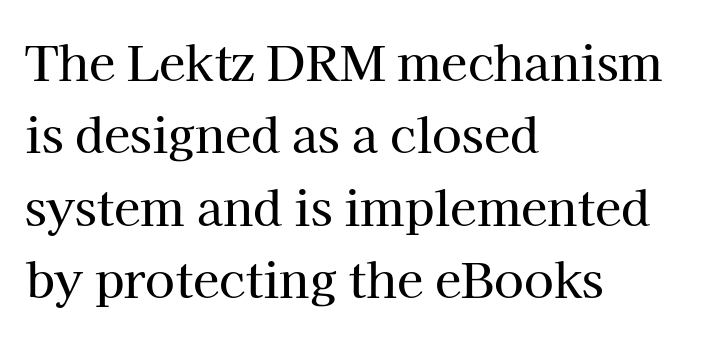
The image shows 48 px serif type, upright; set left-aligned, normal line spacing (1.51x), normal letter spacing, not underlined; high stroke contrast and a medium x-height.
